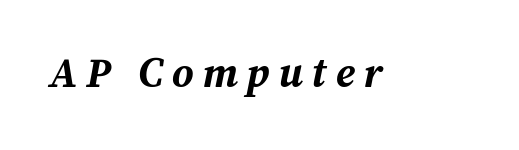
Q: Is the text bold? A: Yes.
Q: Is the text italic (slanted)? A: Yes, it leans right by about 12 degrees.
Q: Is the text underlined? A: No.
Q: Is the spacing between letters normal or unusually wide? A: Unusually wide.
Q: Width (condensed, normal, or wide)? A: Normal.
Q: Stroke contrast? A: Medium.
Q: x-height? A: Medium.
Q: Monospaced? A: No.
